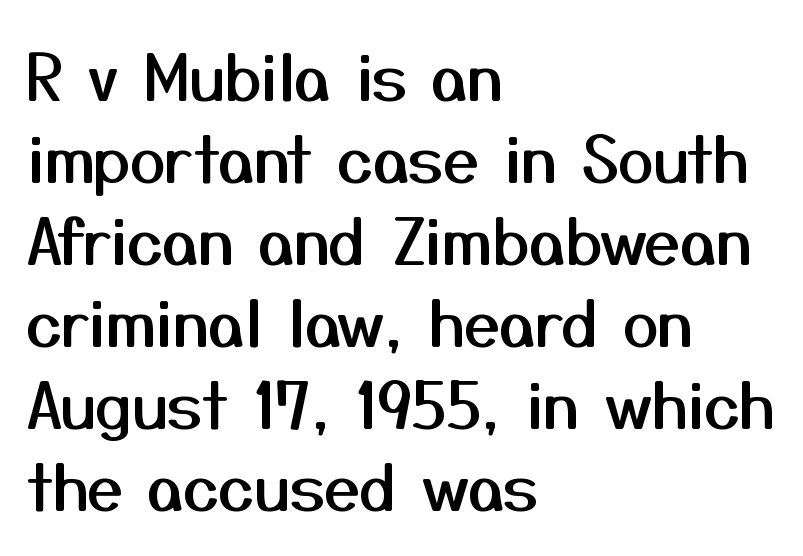
Q: Is the text italic (slanted)? A: No, it is upright.
Q: Is the typeface a serif or a sans-serif typeface? A: Sans-serif.
Q: Is the text underlined? A: No.
Q: How is the paragraph aligned? A: Left-aligned.
Q: Is the spacing between letters normal or unusually wide? A: Normal.
Q: Is the spacing between lines tight, normal or loose? A: Normal.
Q: Width (condensed, normal, or wide)? A: Normal.
Q: Stroke contrast? A: Medium.
Q: x-height? A: Medium.
Q: Monospaced? A: No.
